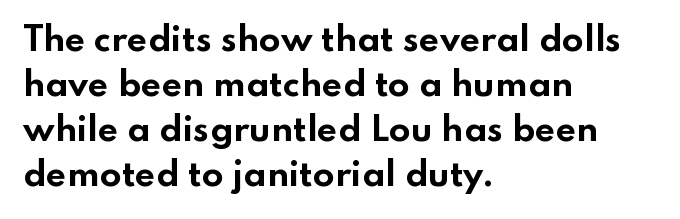
The image shows 32 px bold, wide sans-serif type, upright; set left-aligned, normal line spacing (1.41x), normal letter spacing, not underlined; low stroke contrast and a small x-height.
